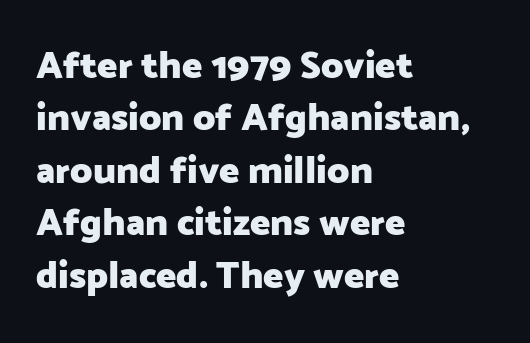
Q: Is the text bold? A: Yes.
Q: Is the text italic (slanted)? A: No, it is upright.
Q: Is the typeface a serif or a sans-serif typeface? A: Sans-serif.
Q: Is the text underlined? A: No.
Q: How is the paragraph aligned? A: Left-aligned.
Q: Is the spacing between letters normal or unusually wide? A: Normal.
Q: Is the spacing between lines tight, normal or loose? A: Normal.
Q: Width (condensed, normal, or wide)? A: Normal.
Q: Stroke contrast? A: Low.
Q: x-height? A: Medium.
Q: Monospaced? A: No.
